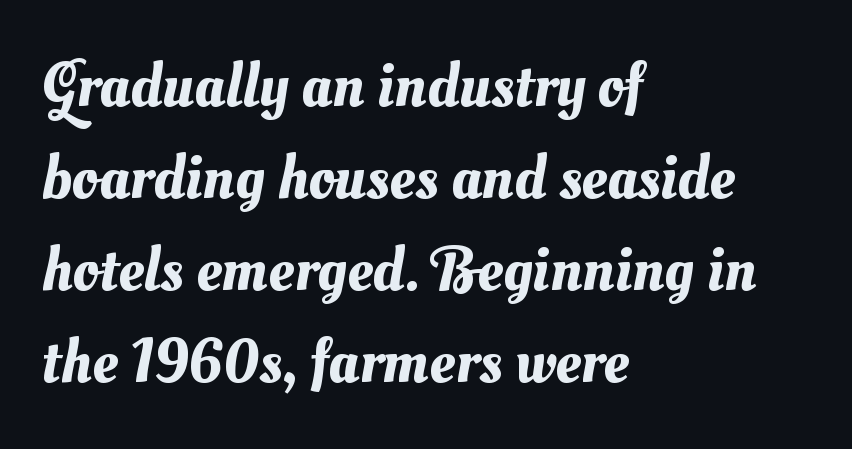
{"width": "normal", "stroke_contrast": "medium", "x_height": "small", "monospaced": "no", "underline": "no", "align": "left", "line_spacing": "normal", "line_spacing_ratio": 1.44, "letter_spacing": "normal", "letter_spacing_em": 0.0, "glyph_px": 64}
